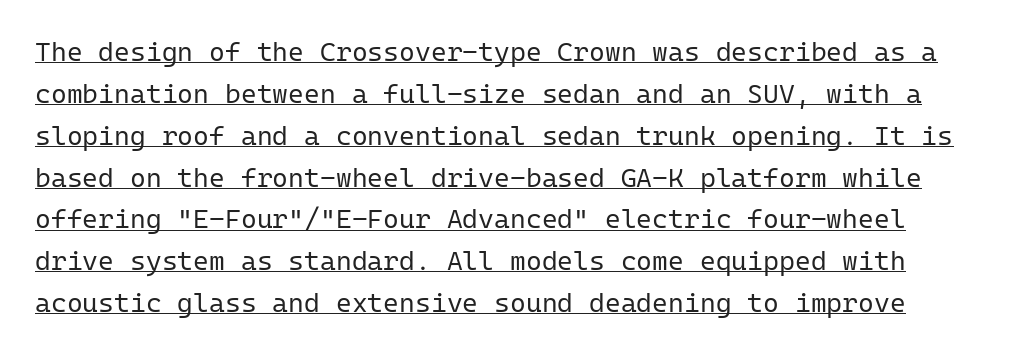
Weight class: somewhere from thin through regular. The tracking reads as untouched default to a designer's eye. Unlike italic type, these characters show no tilt at all. Check the space under the baseline: a stroke is drawn there. Compared with typical paragraphs, the rows here are spaced about the same.
